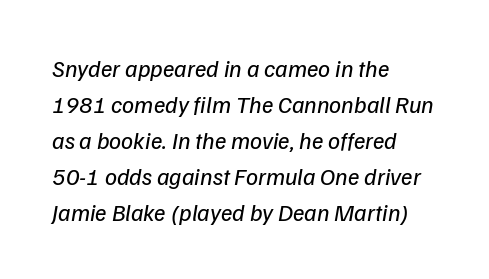
The characters are drawn with everyday or finer stroke widths. This sample is left-justified, so line endings fall wherever the words run out. Successive baselines arrive at the customary interval. Short note: letters normally spaced.
